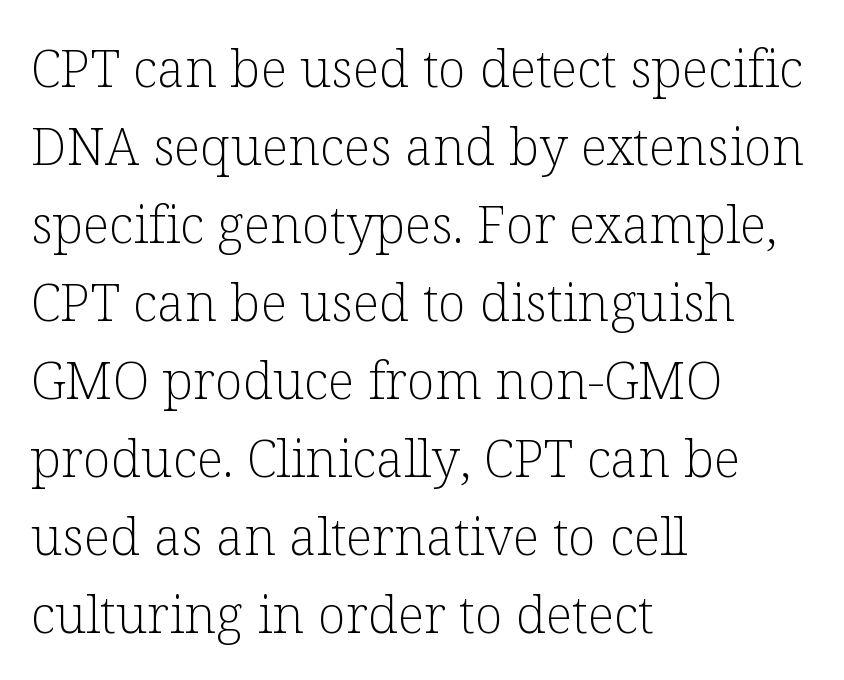
The image shows 52 px light serif type, upright; set left-aligned, normal line spacing (1.5x), normal letter spacing, not underlined; low stroke contrast and a medium x-height.
